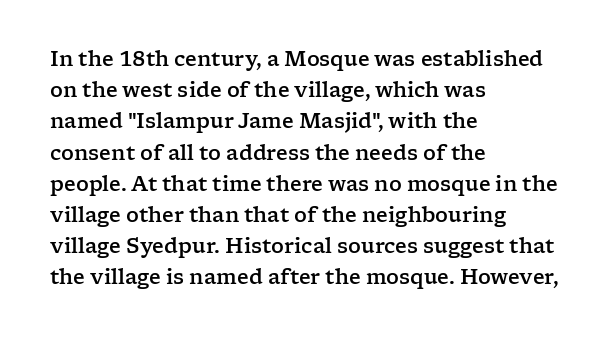
Q: Is the text italic (slanted)? A: No, it is upright.
Q: Is the text underlined? A: No.
Q: How is the paragraph aligned? A: Left-aligned.
Q: Is the spacing between letters normal or unusually wide? A: Normal.
Q: Is the spacing between lines tight, normal or loose? A: Normal.
